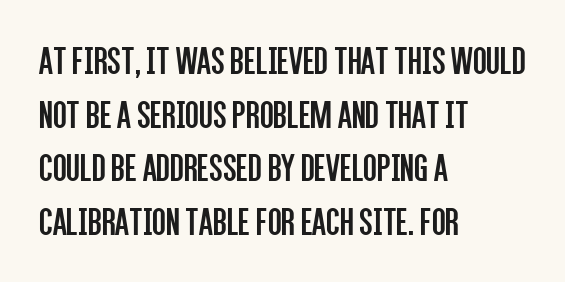
{"serif": "no", "italic": "no", "bold": "no", "weight": "regular", "width": "condensed", "stroke_contrast": "low", "x_height": "large", "monospaced": "no", "underline": "no", "align": "left", "line_spacing": "normal", "line_spacing_ratio": 1.34, "letter_spacing": "normal", "letter_spacing_em": 0.0, "glyph_px": 40}
